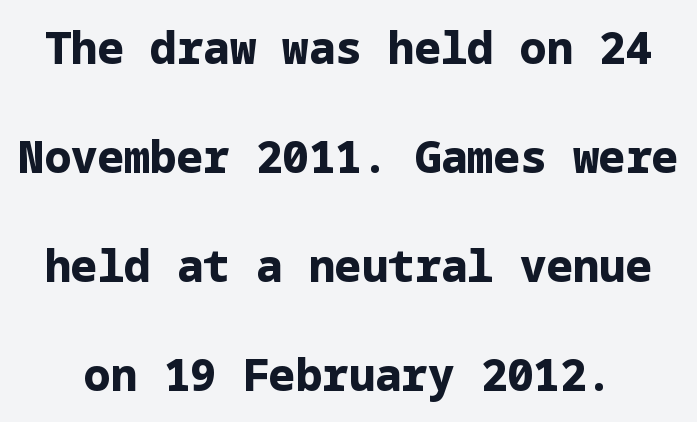
The passage shown has conventional tracking throughout. The specimen reads as upright at a glance. Vertical spacing — loose. Honestly, there is no underline to notice here at all. The characters look thick and weighty, a clear bold. Serifs: no, the terminals of the letterforms are clean.
